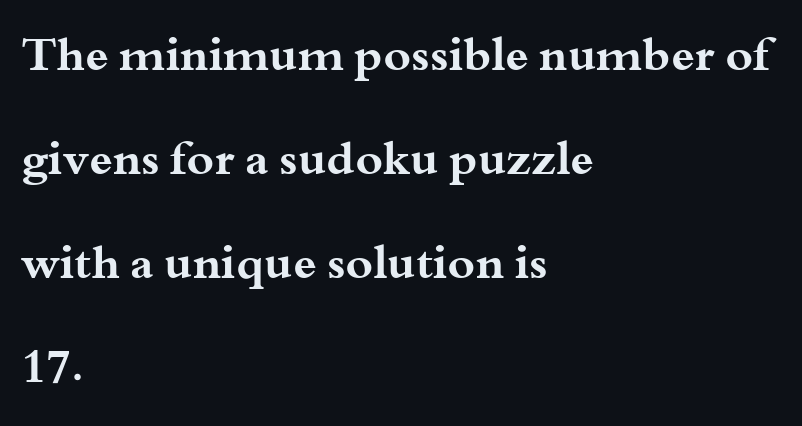
Q: Is the text bold? A: Yes.
Q: Is the text italic (slanted)? A: No, it is upright.
Q: Is the typeface a serif or a sans-serif typeface? A: Serif.
Q: Is the text underlined? A: No.
Q: How is the paragraph aligned? A: Left-aligned.
Q: Is the spacing between letters normal or unusually wide? A: Normal.
Q: Is the spacing between lines tight, normal or loose? A: Loose.
Q: Width (condensed, normal, or wide)? A: Wide.
Q: Stroke contrast? A: Medium.
Q: x-height? A: Small.
Q: Monospaced? A: No.
